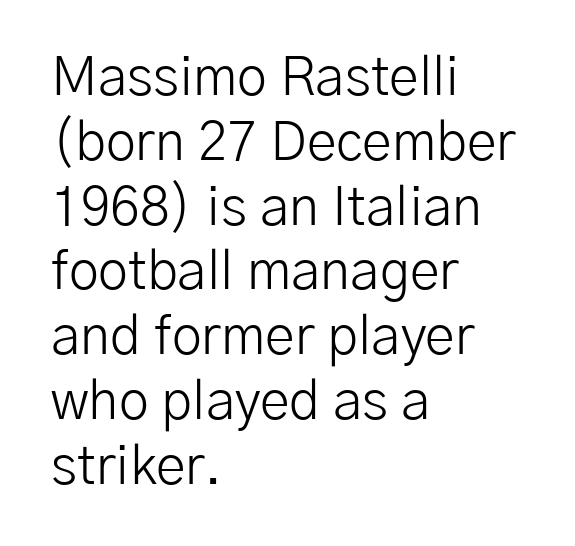
{"serif": "no", "italic": "no", "bold": "no", "weight": "light", "width": "normal", "stroke_contrast": "low", "x_height": "medium", "monospaced": "no", "underline": "no", "align": "left", "line_spacing_ratio": 1.2, "letter_spacing": "normal", "letter_spacing_em": 0.0, "glyph_px": 54}
